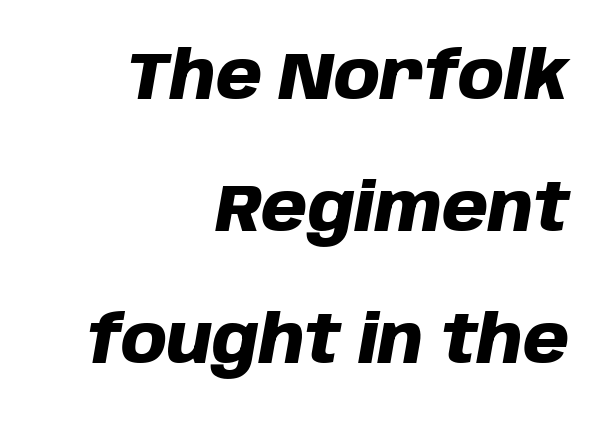
The image shows 66 px heavy type, italic (leaning right); set right-aligned, loose line spacing (2.0x), normal letter spacing, not underlined; low stroke contrast and a large x-height.
